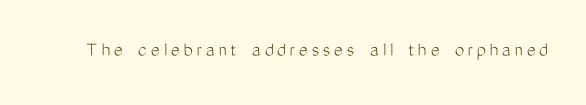
Nope, not italic — everything's standing straight. Weight: regular or lighter. This rendering features lettering with no underline.
